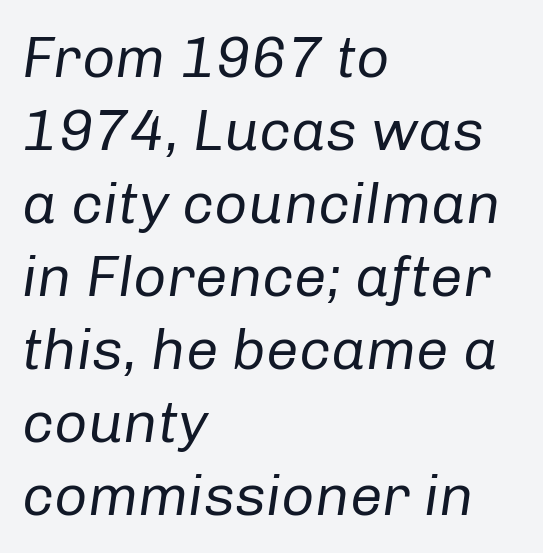
Q: Is the text bold? A: No.
Q: Is the text italic (slanted)? A: Yes, it leans right by about 8 degrees.
Q: Is the text underlined? A: No.
Q: How is the paragraph aligned? A: Left-aligned.
Q: Is the spacing between letters normal or unusually wide? A: Normal.
Q: Is the spacing between lines tight, normal or loose? A: Normal.
Q: Width (condensed, normal, or wide)? A: Normal.
Q: Stroke contrast? A: Low.
Q: x-height? A: Medium.
Q: Monospaced? A: No.
